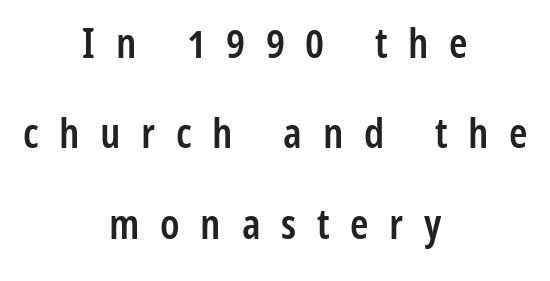
{"serif": "no", "italic": "no", "bold": "semi", "weight": "semibold", "width": "condensed", "stroke_contrast": "low", "x_height": "medium", "monospaced": "no", "underline": "no", "align": "center", "line_spacing": "loose", "line_spacing_ratio": 2.15, "letter_spacing": "wide", "letter_spacing_em": 0.49, "glyph_px": 42}
